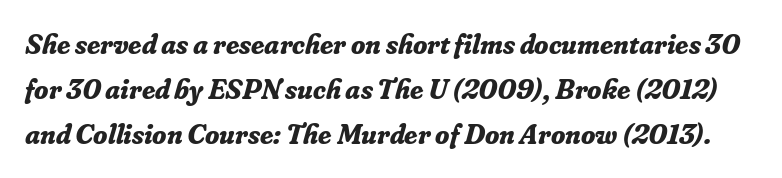
Q: Is the text bold? A: Yes.
Q: Is the text italic (slanted)? A: Yes, it leans right by about 16 degrees.
Q: Is the typeface a serif or a sans-serif typeface? A: Serif.
Q: Is the text underlined? A: No.
Q: Is the spacing between letters normal or unusually wide? A: Normal.
Q: Is the spacing between lines tight, normal or loose? A: Normal.
Q: Width (condensed, normal, or wide)? A: Normal.
Q: Stroke contrast? A: Low.
Q: x-height? A: Small.
Q: Monospaced? A: No.
